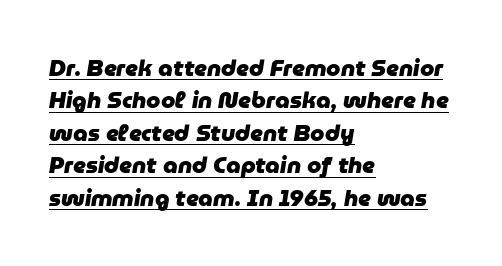
The image shows 23 px bold type, italic (leaning right); set left-aligned, normal line spacing (1.41x), normal letter spacing, underlined.
